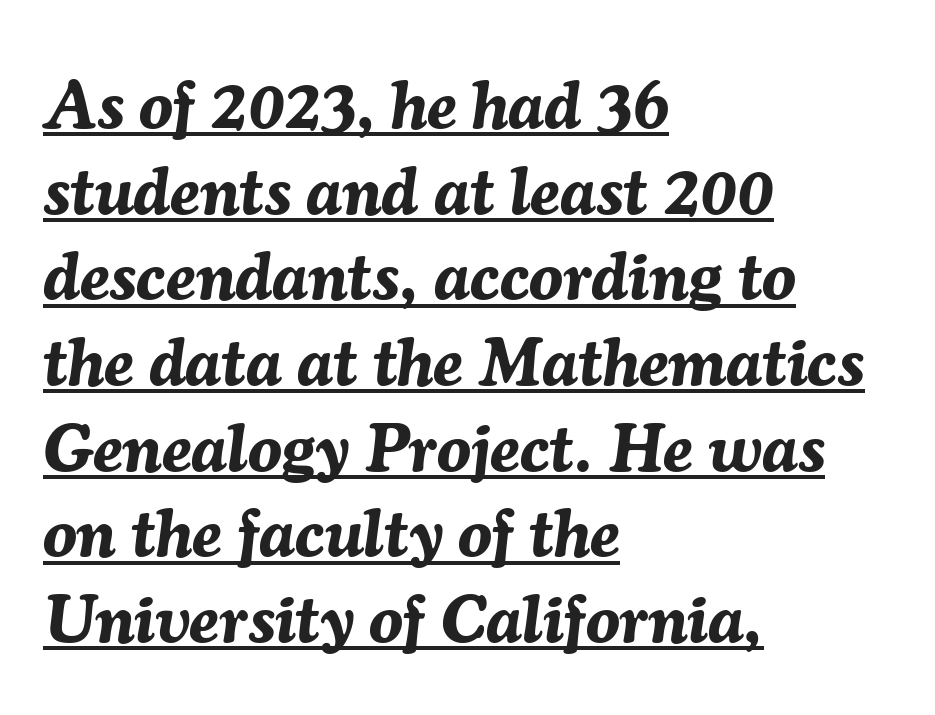
{"italic": "yes", "lean": "right", "slant_degrees": 7, "bold": "yes", "weight": "bold", "width": "normal", "stroke_contrast": "medium", "x_height": "medium", "monospaced": "no", "underline": "yes", "align": "left", "line_spacing": "normal", "line_spacing_ratio": 1.26, "letter_spacing": "normal", "letter_spacing_em": 0.0, "glyph_px": 68}
